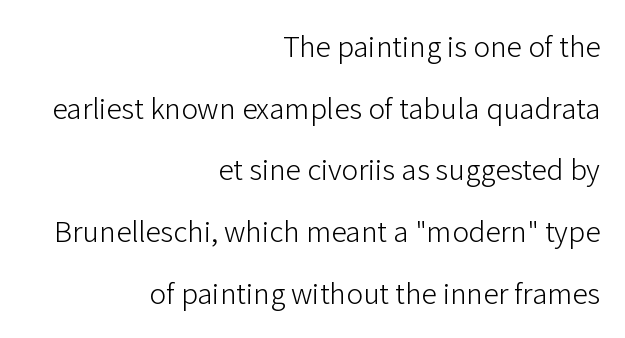
Q: Is the text bold? A: No.
Q: Is the text italic (slanted)? A: No, it is upright.
Q: Is the typeface a serif or a sans-serif typeface? A: Sans-serif.
Q: Is the text underlined? A: No.
Q: How is the paragraph aligned? A: Right-aligned.
Q: Is the spacing between letters normal or unusually wide? A: Normal.
Q: Is the spacing between lines tight, normal or loose? A: Loose.
Q: Width (condensed, normal, or wide)? A: Normal.
Q: Stroke contrast? A: Low.
Q: x-height? A: Medium.
Q: Monospaced? A: No.
